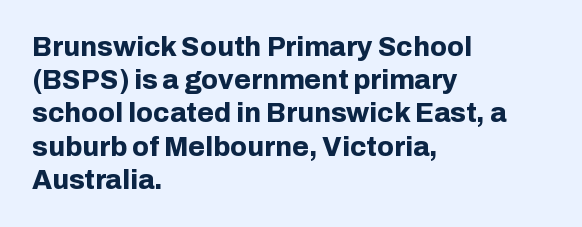
Q: Is the text bold? A: Yes.
Q: Is the text italic (slanted)? A: No, it is upright.
Q: Is the text underlined? A: No.
Q: How is the paragraph aligned? A: Left-aligned.
Q: Is the spacing between letters normal or unusually wide? A: Normal.
